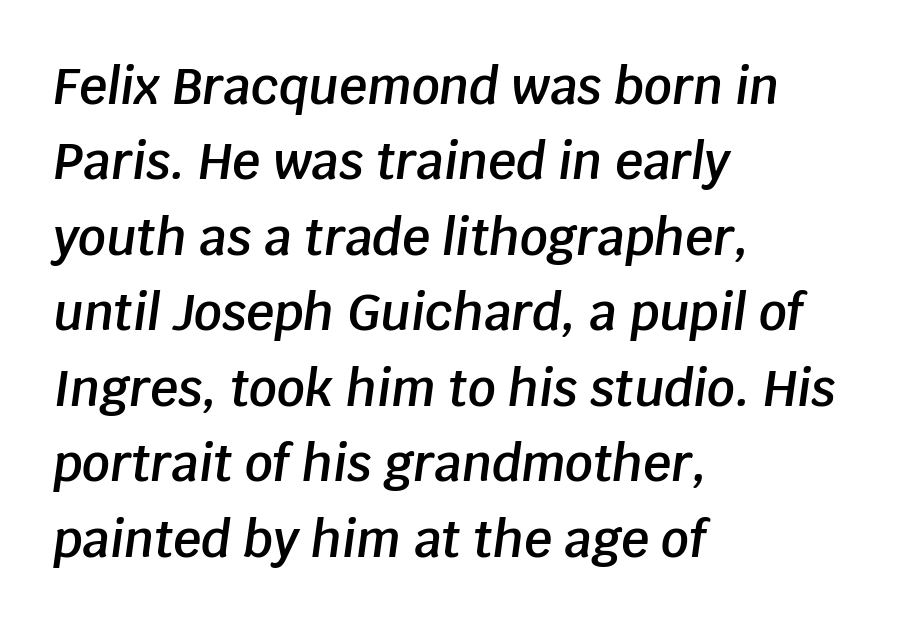
The image shows 49 px semibold type, italic (leaning right); set left-aligned, normal line spacing (1.54x), normal letter spacing, not underlined; low stroke contrast and a large x-height.
